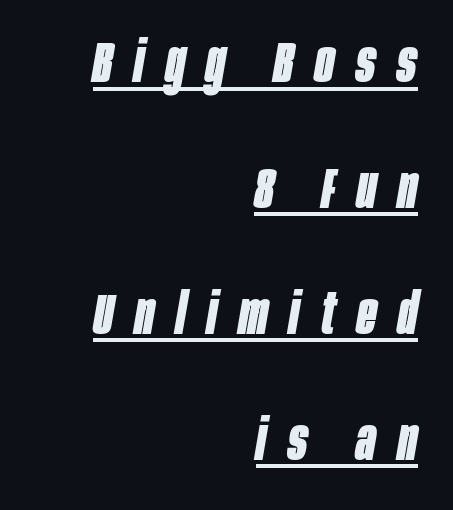
The image shows 57 px bold, condensed type, italic (leaning right); set right-aligned, loose line spacing (2.21x), unusually wide letter spacing (+0.38 em), underlined; low stroke contrast and a large x-height.
